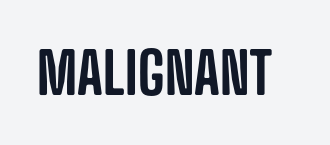
Q: Is the text italic (slanted)? A: No, it is upright.
Q: Is the typeface a serif or a sans-serif typeface? A: Sans-serif.
Q: Is the text underlined? A: No.
Q: Is the spacing between letters normal or unusually wide? A: Normal.
Q: Width (condensed, normal, or wide)? A: Condensed.
Q: Stroke contrast? A: Low.
Q: x-height? A: Large.
Q: Monospaced? A: No.
